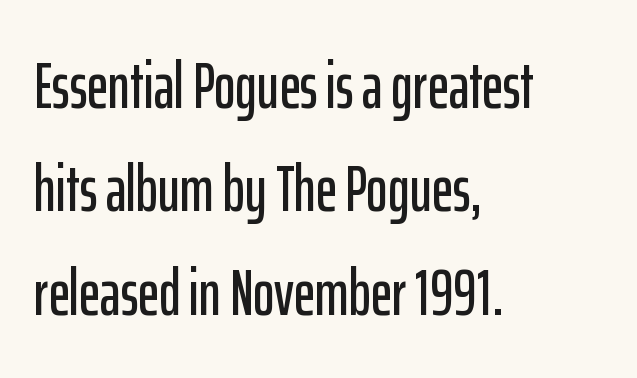
Caption: multi-line text, flush left, ragged right. Classification — sans serif. Anything drawn beneath the words? Only blank space. No extra tracking has been applied to these lines.
